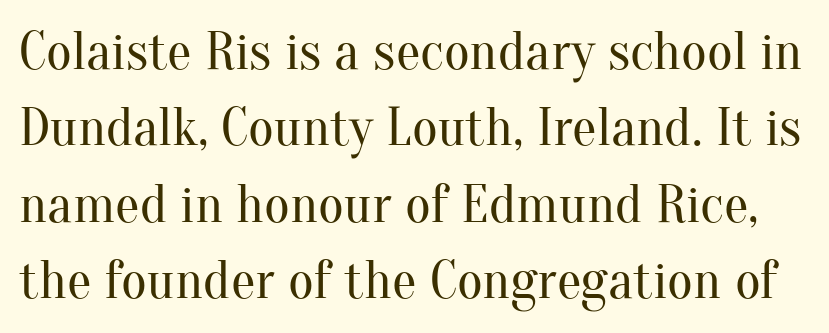
The image shows 55 px regular-weight serif type, upright; set normal line spacing (1.39x), normal letter spacing, not underlined; medium stroke contrast and a small x-height.
